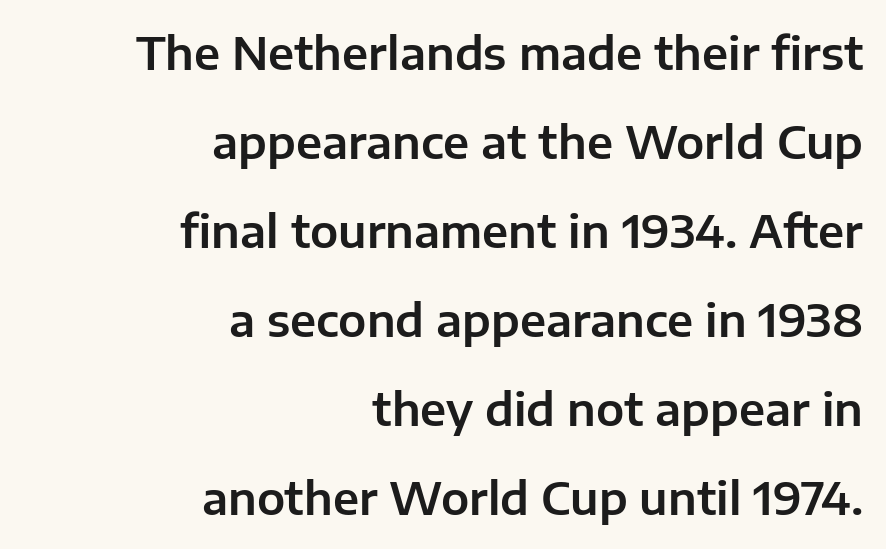
Q: Is the text italic (slanted)? A: No, it is upright.
Q: Is the typeface a serif or a sans-serif typeface? A: Sans-serif.
Q: Is the text underlined? A: No.
Q: How is the paragraph aligned? A: Right-aligned.
Q: Is the spacing between letters normal or unusually wide? A: Normal.
Q: Is the spacing between lines tight, normal or loose? A: Loose.
Q: Width (condensed, normal, or wide)? A: Normal.
Q: Stroke contrast? A: Low.
Q: x-height? A: Medium.
Q: Monospaced? A: No.
